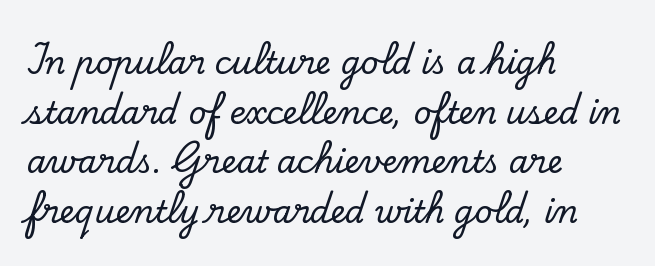
{"serif": "yes", "width": "normal", "stroke_contrast": "low", "x_height": "small", "monospaced": "no", "underline": "no", "align": "left", "line_spacing": "normal", "line_spacing_ratio": 1.6, "letter_spacing": "normal", "letter_spacing_em": 0.0, "glyph_px": 31}
